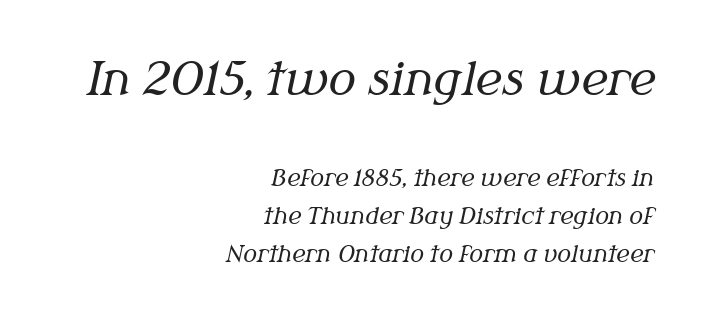
{"serif": "yes", "italic": "yes", "lean": "right", "slant_degrees": 12, "bold": "no", "weight": "regular", "width": "normal", "stroke_contrast": "medium", "x_height": "medium", "monospaced": "no", "underline": "no", "align": "right", "line_spacing": "normal", "line_spacing_ratio": 1.65, "letter_spacing": "normal", "letter_spacing_em": 0.0, "larger_block": "first", "size_ratio": 2.0, "glyph_px": 46}
